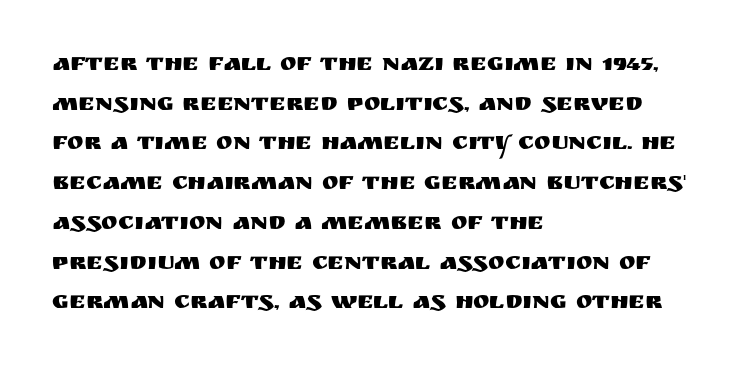
Words appear dense and cohesive because spacing is normal. Italic? Not at all — the glyphs are vertical. Horizontally, the lines are justified to the leading edge only. Leading matches the norm, producing a regular column. Each row of text sits above clean, open space.
